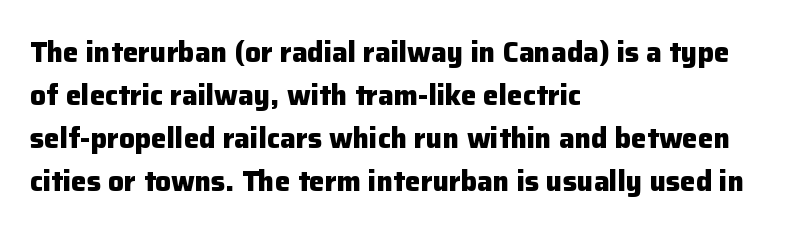
The image shows 28 px heavy sans-serif type, upright; set left-aligned, normal line spacing (1.54x), normal letter spacing, not underlined; low stroke contrast and a medium x-height.
